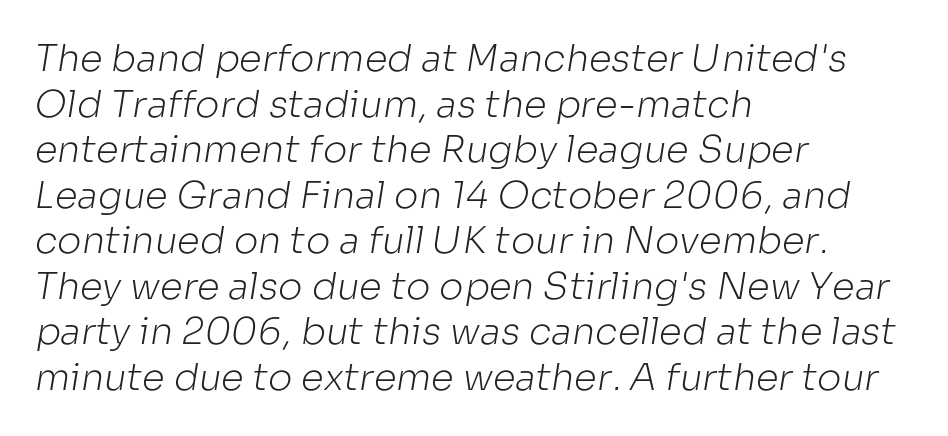
Q: Is the text bold? A: No.
Q: Is the typeface a serif or a sans-serif typeface? A: Sans-serif.
Q: Is the text underlined? A: No.
Q: How is the paragraph aligned? A: Left-aligned.
Q: Is the spacing between letters normal or unusually wide? A: Normal.
Q: Width (condensed, normal, or wide)? A: Normal.
Q: Stroke contrast? A: Low.
Q: x-height? A: Medium.
Q: Monospaced? A: No.
